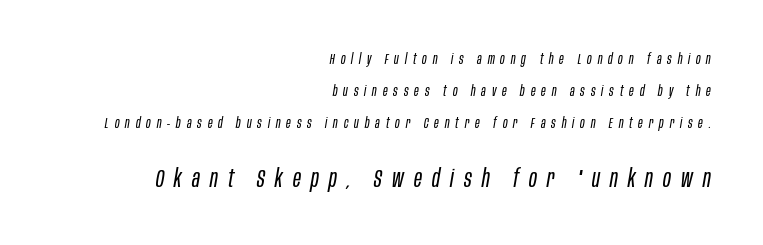
The image shows 24 px text type, italic (leaning right); set right-aligned, loose line spacing (2.27x), unusually wide letter spacing (+0.42 em), not underlined; the second (bottom) block is 1.71x larger.
